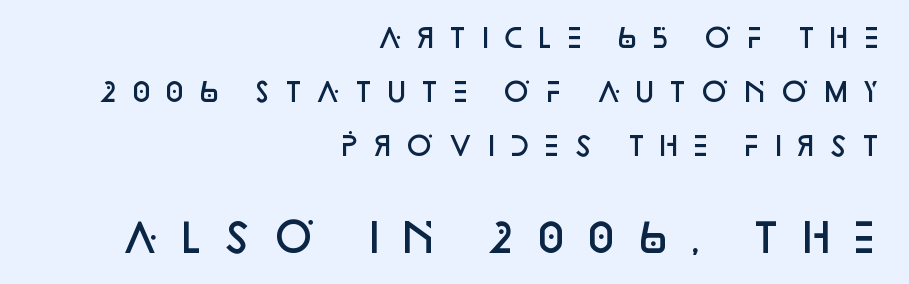
These lines carry some extra weight — a demibold, not a full bold. Where is the straight margin? On the right. The letterforms stand isolated, each surrounded by extra space. Scale increases going downward across the two blocks. I'd call this a sans setting — the letters go barefoot.
